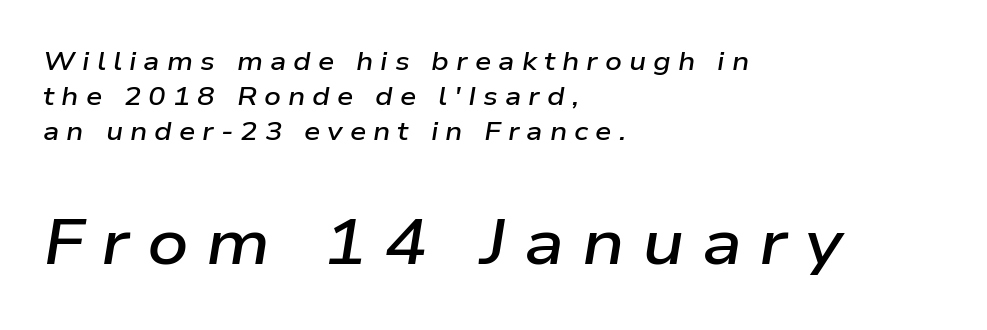
The text block is weighted toward the left margin, trailing off unevenly rightward. The text carries the slant typical of an italic or oblique font. Is this a fixed-width face? No — the glyphs have proportional, varying widths. The gap between lines stays unmarked.
